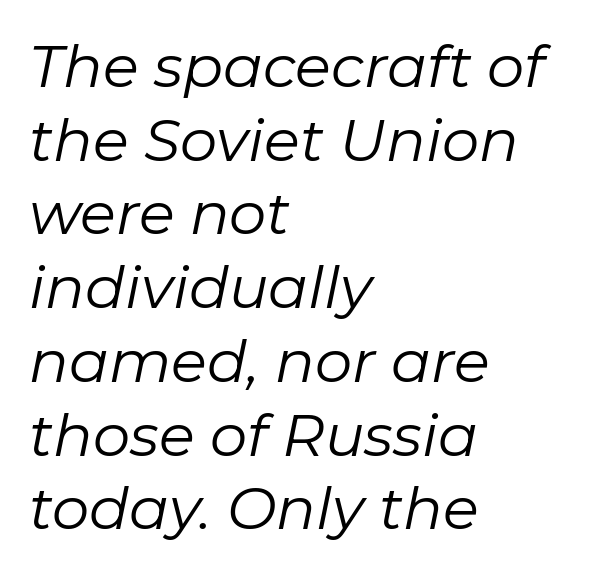
The image shows 59 px regular-weight type, italic (leaning right); set left-aligned, normal line spacing (1.25x), normal letter spacing, not underlined; low stroke contrast and a medium x-height.
